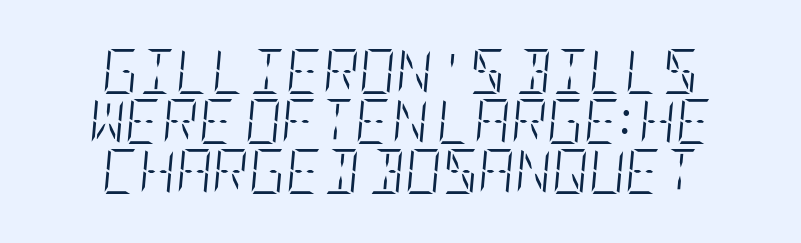
The image shows 45 px light, condensed type, italic (leaning right); set centered, tight line spacing (1.11x), normal letter spacing, not underlined; low stroke contrast and a large x-height.
